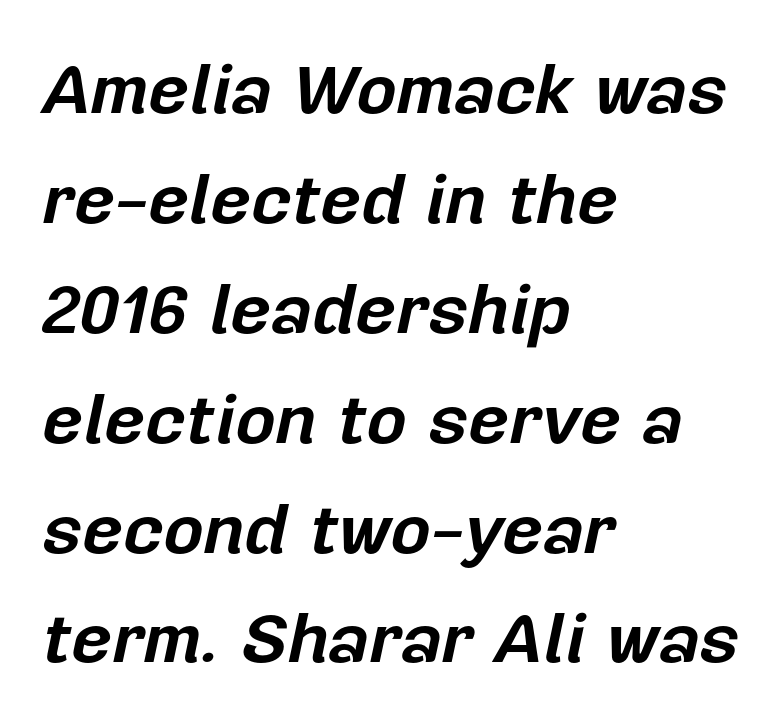
Q: Is the text bold? A: Yes.
Q: Is the text italic (slanted)? A: Yes, it leans right by about 12 degrees.
Q: Is the text underlined? A: No.
Q: How is the paragraph aligned? A: Left-aligned.
Q: Is the spacing between letters normal or unusually wide? A: Normal.
Q: Is the spacing between lines tight, normal or loose? A: Normal.
Q: Width (condensed, normal, or wide)? A: Normal.
Q: Stroke contrast? A: Low.
Q: x-height? A: Medium.
Q: Monospaced? A: No.
